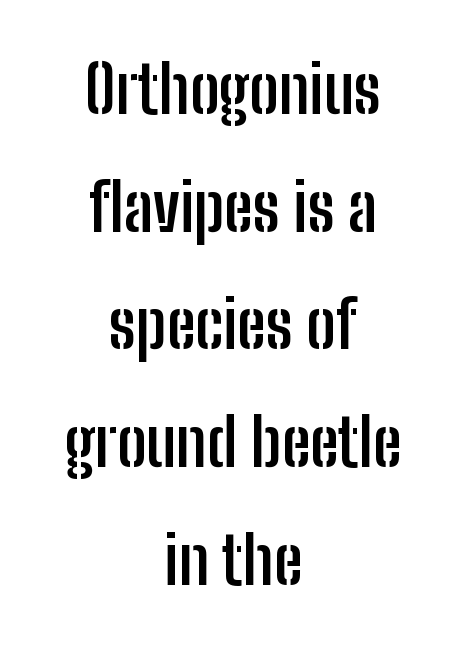
The image shows 65 px semibold, condensed sans-serif type, upright; set centered, line spacing 1.81x, normal letter spacing, not underlined; low stroke contrast and a medium x-height.
